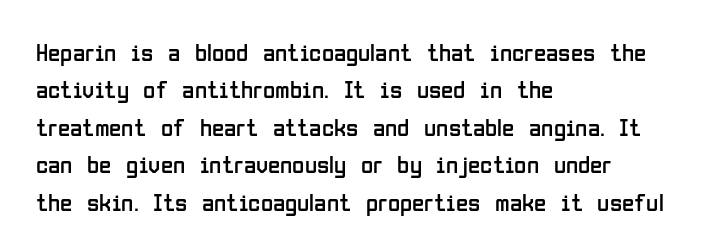
The image shows 25 px text type, upright; set left-aligned, normal line spacing (1.5x), normal letter spacing, not underlined.
